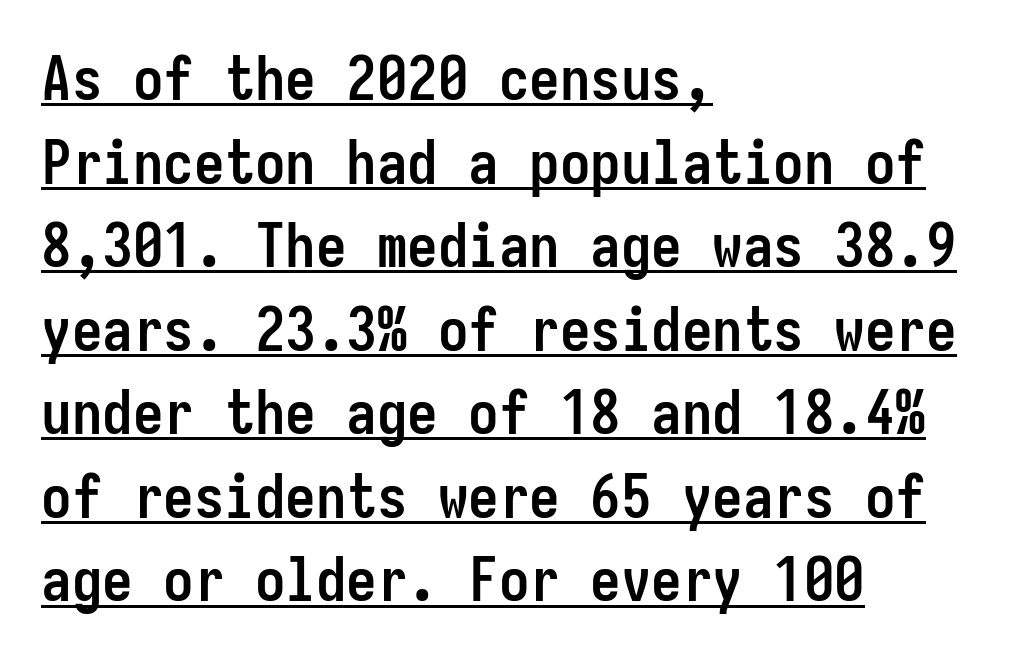
This sample is left-justified, so line endings fall wherever the words run out. The designer left line spacing at the default. Nobody touched the tracking dial on this one. Check where the strokes stop: nothing finishes them off — pure sans. Heft: maximum for text — a bold. The letters stand upright; this is a roman face.
